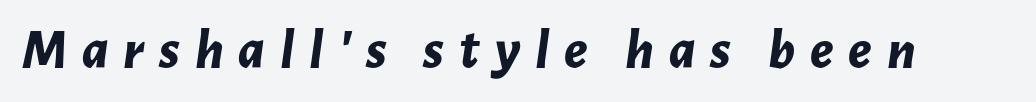
Q: Is the text bold? A: Yes.
Q: Is the text italic (slanted)? A: Yes, it leans right by about 7 degrees.
Q: Is the text underlined? A: No.
Q: Is the spacing between letters normal or unusually wide? A: Unusually wide.
Q: Width (condensed, normal, or wide)? A: Normal.
Q: Stroke contrast? A: Low.
Q: x-height? A: Medium.
Q: Monospaced? A: No.
